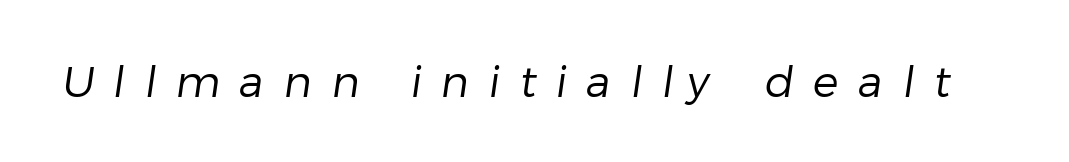
Q: Is the text bold? A: No.
Q: Is the typeface a serif or a sans-serif typeface? A: Sans-serif.
Q: Is the text underlined? A: No.
Q: Is the spacing between letters normal or unusually wide? A: Unusually wide.
Q: Width (condensed, normal, or wide)? A: Normal.
Q: Stroke contrast? A: Low.
Q: x-height? A: Medium.
Q: Monospaced? A: No.
